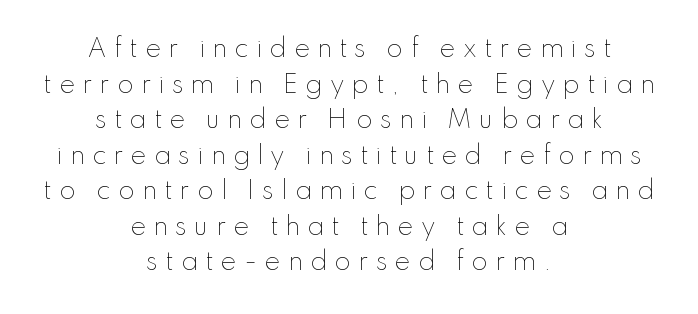
The letters are spread apart with noticeably loose tracking. Every character sits straight up, as roman type does. Type without underlining. This block has exactly the height ordinary leading produces. Bold? No — there's no thickening of the strokes.
